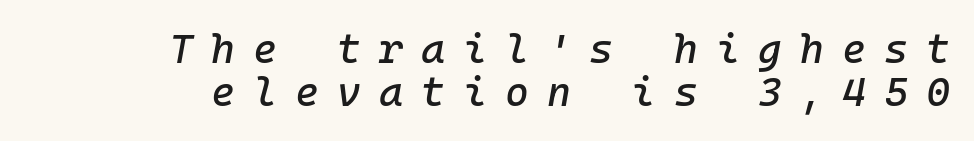
The image shows 41 px text type, italic (leaning right); set right-aligned, tight line spacing (1.06x), unusually wide letter spacing (+0.44 em), not underlined; low stroke contrast and a medium x-height.
